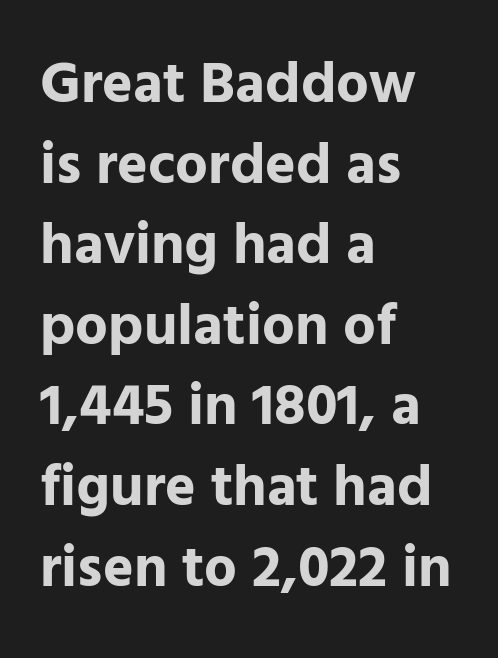
Q: Is the text bold? A: Yes.
Q: Is the text italic (slanted)? A: No, it is upright.
Q: Is the typeface a serif or a sans-serif typeface? A: Sans-serif.
Q: Is the text underlined? A: No.
Q: How is the paragraph aligned? A: Left-aligned.
Q: Is the spacing between letters normal or unusually wide? A: Normal.
Q: Is the spacing between lines tight, normal or loose? A: Normal.
Q: Width (condensed, normal, or wide)? A: Normal.
Q: Stroke contrast? A: Low.
Q: x-height? A: Medium.
Q: Monospaced? A: No.
